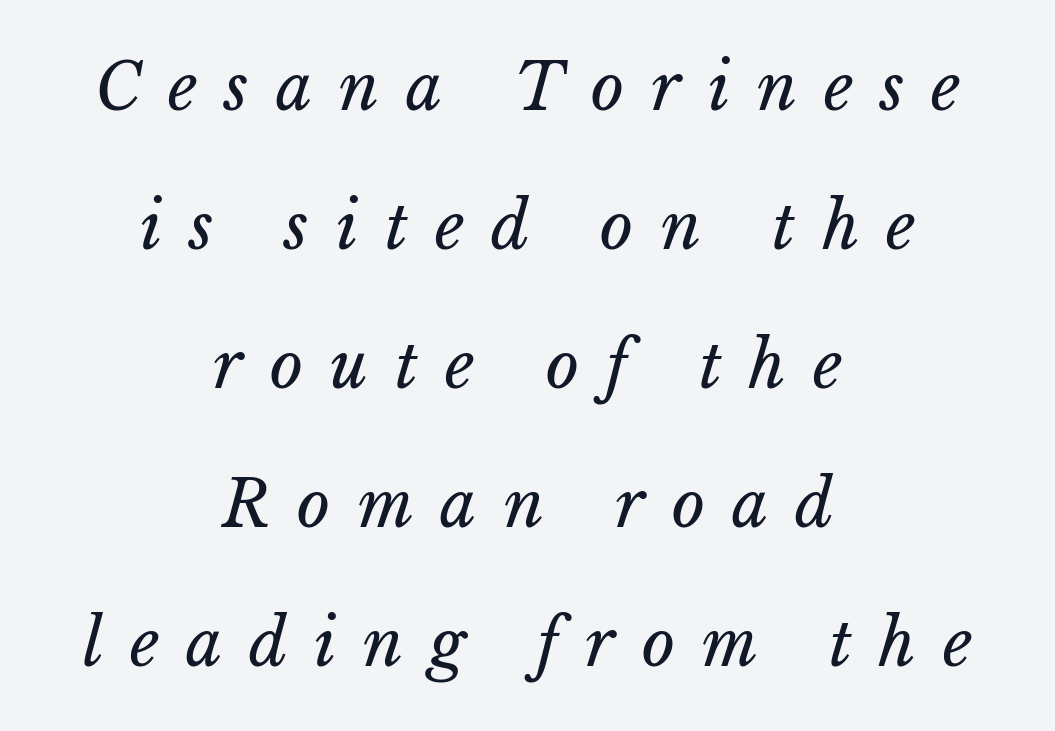
The strip under each line holds only bare page. Leading: increased. Visually the block forms a symmetrical silhouette, jagged on both flanks. A typesetter would call this proportional, since set widths differ per character.
